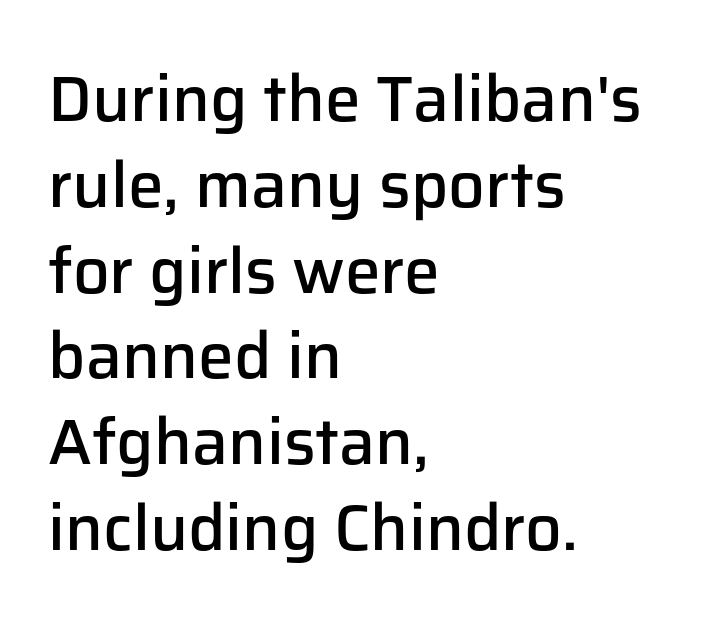
{"serif": "no", "italic": "no", "bold": "semi", "weight": "semibold", "width": "normal", "stroke_contrast": "low", "x_height": "medium", "monospaced": "no", "underline": "no", "align": "left", "line_spacing": "normal", "line_spacing_ratio": 1.34, "letter_spacing": "normal", "letter_spacing_em": 0.0, "glyph_px": 64}
